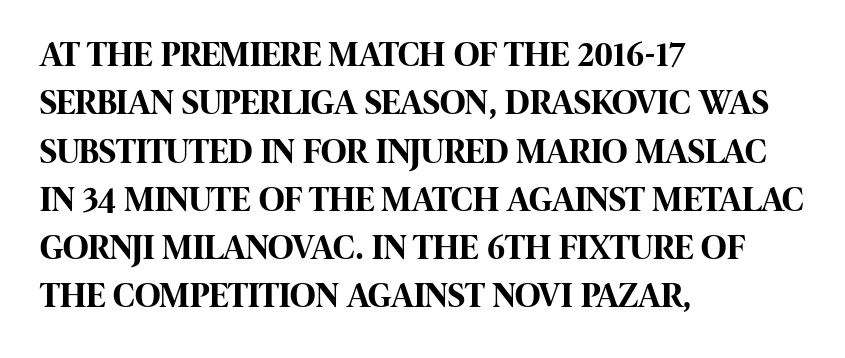
The image shows 35 px bold, condensed sans-serif type, upright; set left-aligned, normal line spacing (1.38x), normal letter spacing, not underlined; high stroke contrast and a large x-height.
